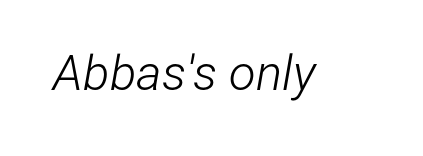
Q: Is the text bold? A: No.
Q: Is the text italic (slanted)? A: Yes, it leans right by about 12 degrees.
Q: Is the text underlined? A: No.
Q: Is the spacing between letters normal or unusually wide? A: Normal.
Q: Width (condensed, normal, or wide)? A: Condensed.
Q: Stroke contrast? A: Low.
Q: x-height? A: Medium.
Q: Monospaced? A: No.
